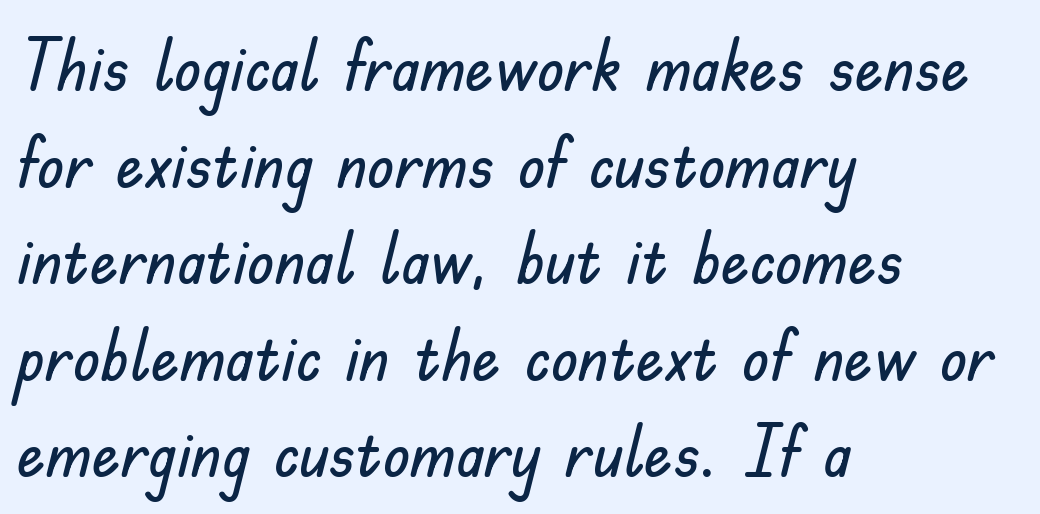
Q: Is the text italic (slanted)? A: Yes.
Q: Is the typeface a serif or a sans-serif typeface? A: Sans-serif.
Q: Is the text underlined? A: No.
Q: How is the paragraph aligned? A: Left-aligned.
Q: Is the spacing between letters normal or unusually wide? A: Normal.
Q: Is the spacing between lines tight, normal or loose? A: Normal.
Q: Width (condensed, normal, or wide)? A: Normal.
Q: Stroke contrast? A: Low.
Q: x-height? A: Small.
Q: Monospaced? A: No.
